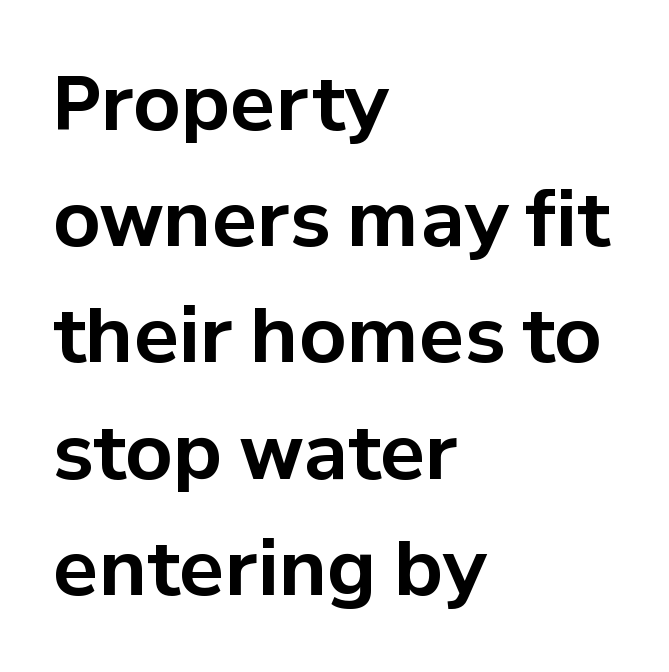
The rendering shows plain stroke endings on the letterforms — a sans-serif design. The compositor pushed each line to the left boundary. The gap between lines stays unmarked. Rendered with straight, roman letterforms. One glance says typical: line gaps are just what's usual.
